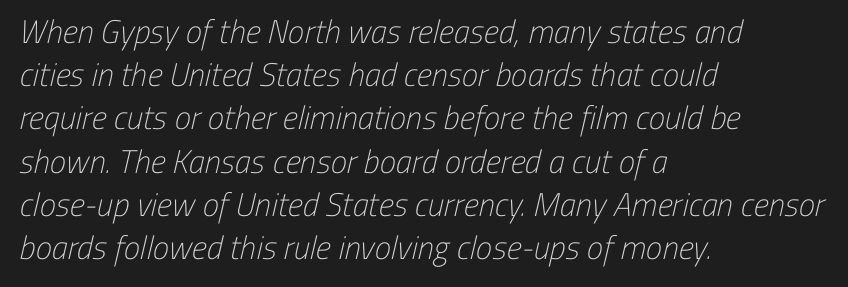
What kind of face is this? One without serifs — a sans. Notice how descenders clear the ascenders below comfortably — that's standard leading. Check the space under the baseline: it is left empty. The rendering uses natural spacing where letterforms have individual widths. Stems and bowls with no extra thickness — not bold.
